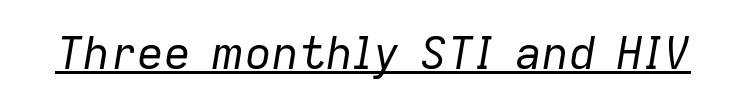
{"italic": "yes", "lean": "right", "slant_degrees": 9, "bold": "no", "weight": "regular", "width": "normal", "stroke_contrast": "low", "x_height": "medium", "monospaced": "no", "underline": "yes", "letter_spacing": "normal", "letter_spacing_em": 0.0, "glyph_px": 45}
